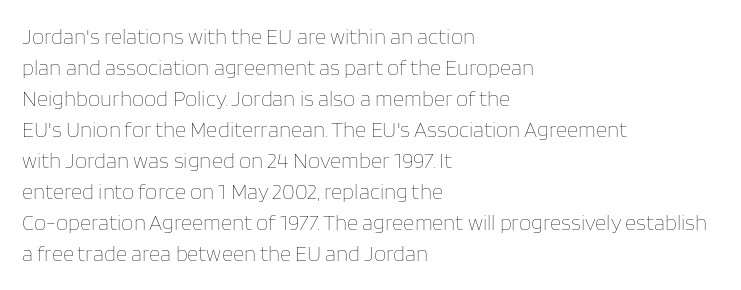
The image shows 22 px text type, upright; set left-aligned, normal line spacing (1.41x), normal letter spacing, not underlined.
